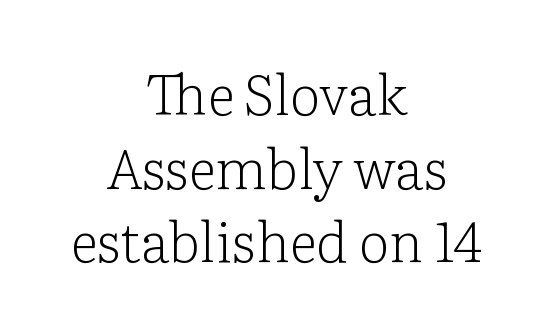
{"serif": "yes", "italic": "no", "bold": "no", "weight": "light", "width": "normal", "stroke_contrast": "low", "x_height": "medium", "monospaced": "no", "underline": "no", "align": "center", "line_spacing": "normal", "line_spacing_ratio": 1.34, "letter_spacing": "normal", "letter_spacing_em": 0.0, "glyph_px": 55}
